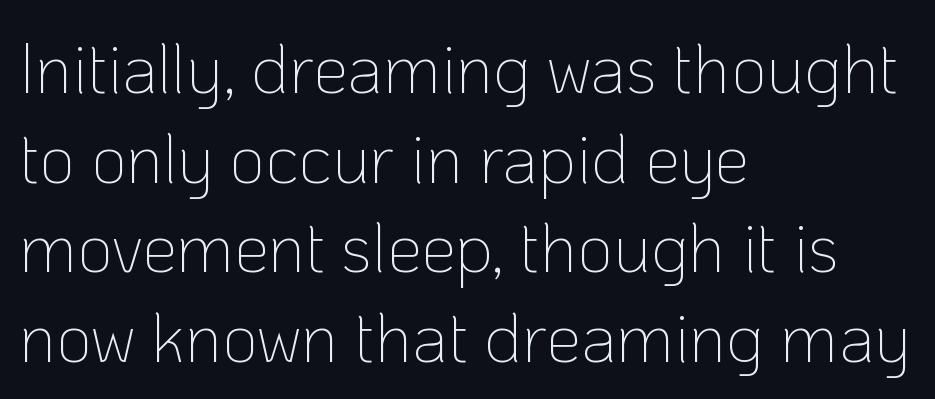
The image shows 70 px thin sans-serif type, upright; set left-aligned, normal line spacing (1.28x), normal letter spacing, not underlined; low stroke contrast and a medium x-height.
